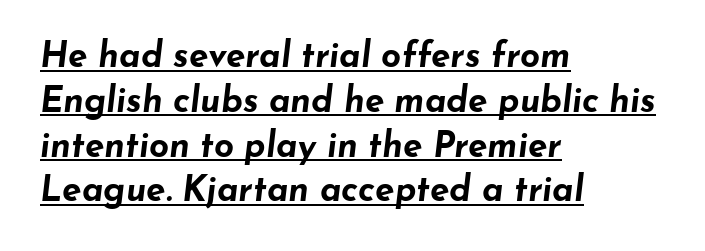
{"italic": "yes", "lean": "right", "slant_degrees": 7, "bold": "yes", "weight": "bold", "width": "wide", "stroke_contrast": "low", "x_height": "small", "monospaced": "no", "underline": "yes", "align": "left", "line_spacing": "normal", "line_spacing_ratio": 1.28, "letter_spacing": "normal", "letter_spacing_em": 0.0, "glyph_px": 35}
